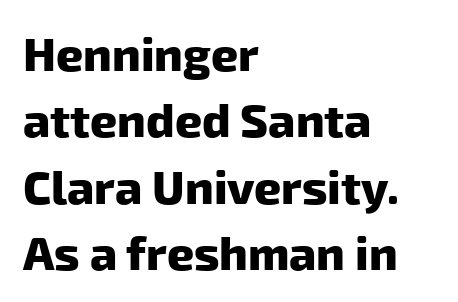
Q: Is the text bold? A: Yes.
Q: Is the typeface a serif or a sans-serif typeface? A: Sans-serif.
Q: Is the text underlined? A: No.
Q: How is the paragraph aligned? A: Left-aligned.
Q: Is the spacing between letters normal or unusually wide? A: Normal.
Q: Is the spacing between lines tight, normal or loose? A: Normal.
Q: Width (condensed, normal, or wide)? A: Normal.
Q: Stroke contrast? A: Low.
Q: x-height? A: Medium.
Q: Monospaced? A: No.
